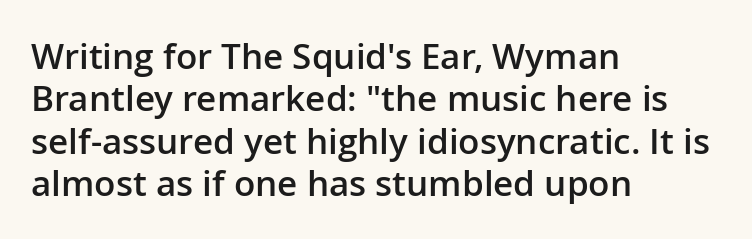
The image shows 35 px semibold sans-serif type, upright; set left-aligned, line spacing 1.21x, normal letter spacing, not underlined; low stroke contrast and a medium x-height.
